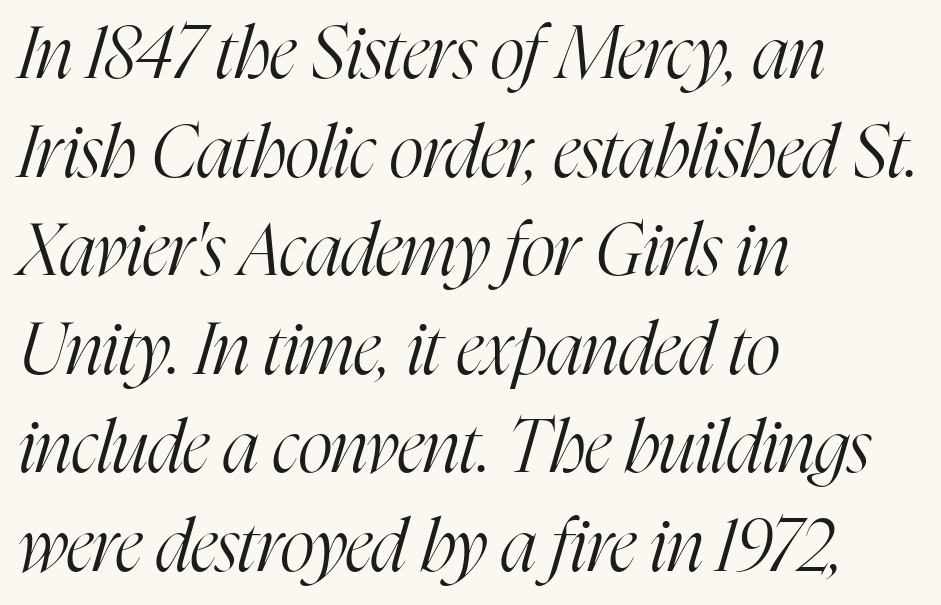
Alignment: flush left. Observe the serifs anchoring each vertical stroke in this sample. No extra ink here — the face is not bold. Compared with typical body copy, the letter spacing here is the same.
